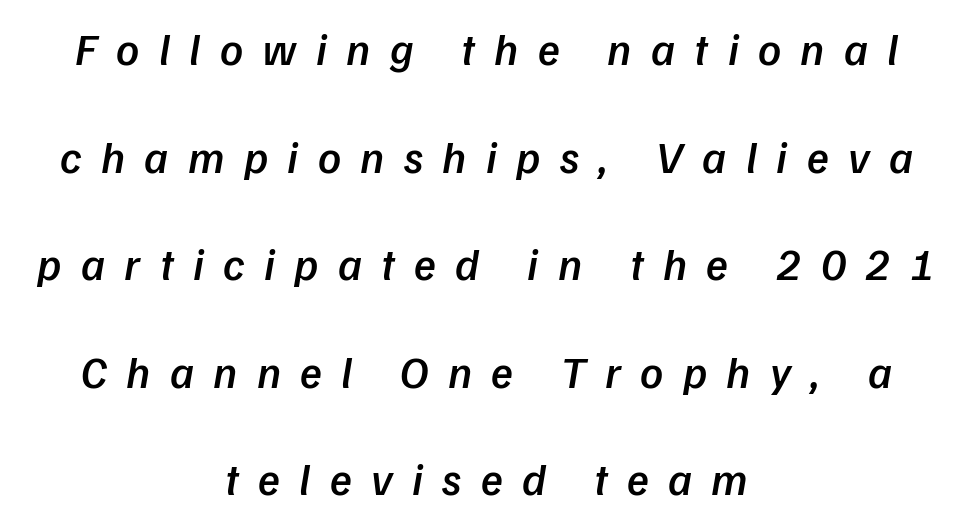
The text was rendered using a sans face with plain stroke endings. Caption: multi-line text, centered on the measure. Does the leading feel generous? Absolutely, it's lavish. Spacing verdict: proportional, widths tailored to each character. Any mark beneath the type? The region is blank.
